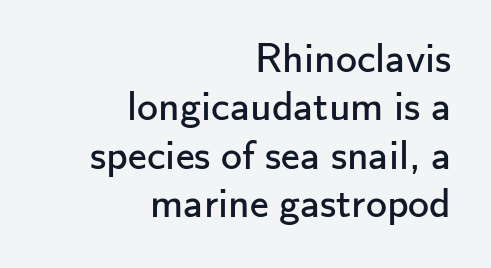
Q: Is the text bold? A: No.
Q: Is the text italic (slanted)? A: No, it is upright.
Q: Is the typeface a serif or a sans-serif typeface? A: Sans-serif.
Q: Is the text underlined? A: No.
Q: How is the paragraph aligned? A: Right-aligned.
Q: Is the spacing between letters normal or unusually wide? A: Normal.
Q: Is the spacing between lines tight, normal or loose? A: Tight.
Q: Width (condensed, normal, or wide)? A: Normal.
Q: Stroke contrast? A: Low.
Q: x-height? A: Small.
Q: Monospaced? A: No.
